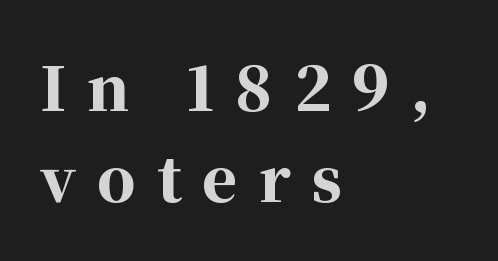
Q: Is the text bold? A: Yes.
Q: Is the text italic (slanted)? A: No, it is upright.
Q: Is the typeface a serif or a sans-serif typeface? A: Serif.
Q: Is the text underlined? A: No.
Q: How is the paragraph aligned? A: Left-aligned.
Q: Is the spacing between letters normal or unusually wide? A: Unusually wide.
Q: Is the spacing between lines tight, normal or loose? A: Normal.
Q: Width (condensed, normal, or wide)? A: Normal.
Q: Stroke contrast? A: High.
Q: x-height? A: Medium.
Q: Monospaced? A: No.
